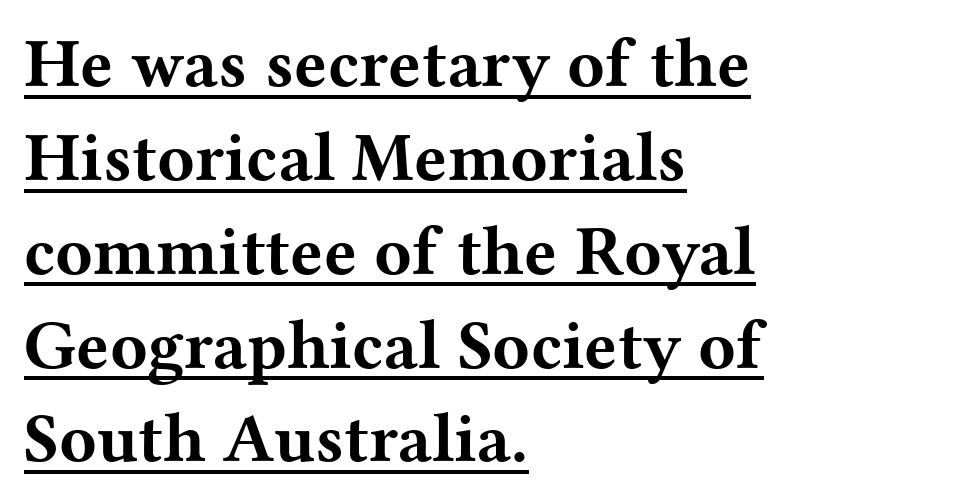
Q: Is the text bold? A: Yes.
Q: Is the text italic (slanted)? A: No, it is upright.
Q: Is the typeface a serif or a sans-serif typeface? A: Serif.
Q: Is the text underlined? A: Yes.
Q: How is the paragraph aligned? A: Left-aligned.
Q: Is the spacing between letters normal or unusually wide? A: Normal.
Q: Is the spacing between lines tight, normal or loose? A: Normal.
Q: Width (condensed, normal, or wide)? A: Wide.
Q: Stroke contrast? A: Medium.
Q: x-height? A: Medium.
Q: Monospaced? A: No.
